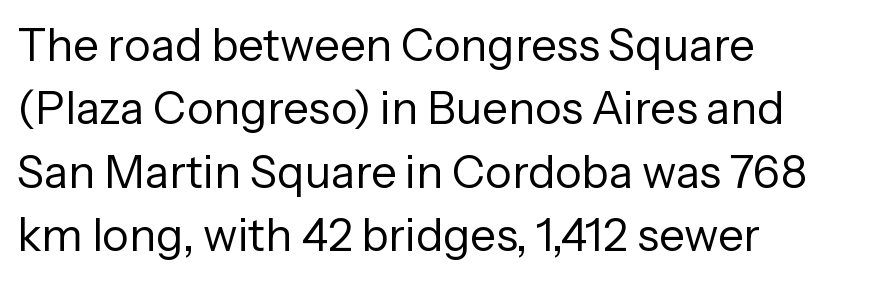
{"serif": "no", "italic": "no", "bold": "no", "weight": "regular", "width": "normal", "stroke_contrast": "low", "x_height": "medium", "monospaced": "no", "underline": "no", "align": "left", "line_spacing": "normal", "line_spacing_ratio": 1.41, "letter_spacing": "normal", "letter_spacing_em": 0.0, "glyph_px": 45}
